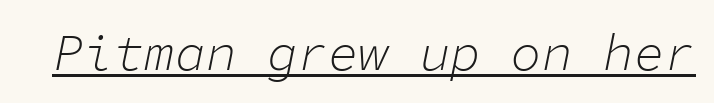
The image shows 51 px light type, italic (leaning right), monospaced; set normal letter spacing, underlined; low stroke contrast and a medium x-height.
